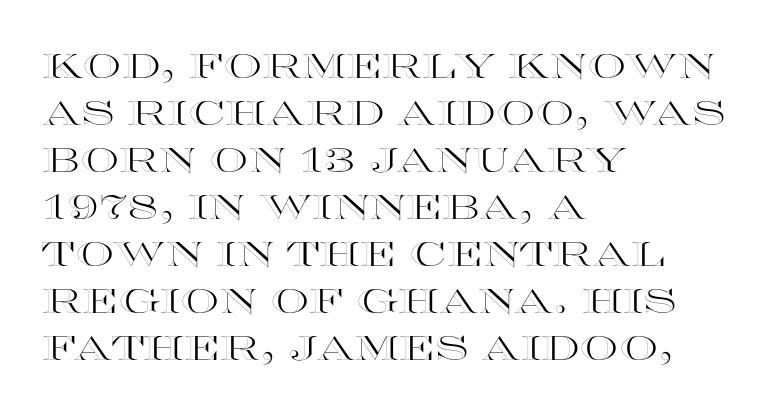
Q: Is the text italic (slanted)? A: No, it is upright.
Q: Is the text underlined? A: No.
Q: How is the paragraph aligned? A: Left-aligned.
Q: Is the spacing between letters normal or unusually wide? A: Normal.
Q: Is the spacing between lines tight, normal or loose? A: Normal.
Q: Width (condensed, normal, or wide)? A: Wide.
Q: x-height? A: Large.
Q: Monospaced? A: No.
